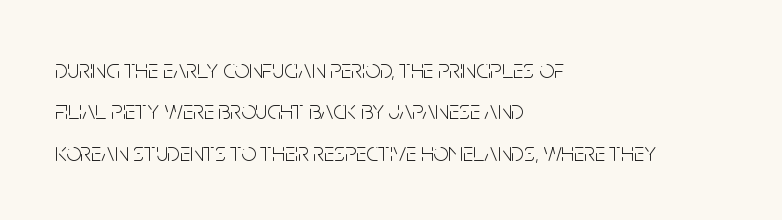
Q: Is the text bold? A: No.
Q: Is the text italic (slanted)? A: No, it is upright.
Q: Is the text underlined? A: No.
Q: How is the paragraph aligned? A: Left-aligned.
Q: Is the spacing between letters normal or unusually wide? A: Normal.
Q: Is the spacing between lines tight, normal or loose? A: Normal.
